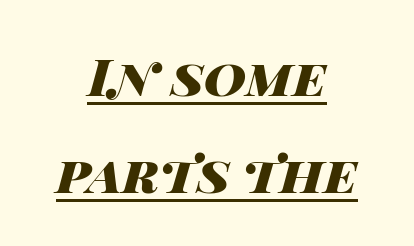
{"italic": "yes", "lean": "right", "slant_degrees": 14, "bold": "yes", "weight": "heavy", "width": "wide", "stroke_contrast": "high", "x_height": "large", "monospaced": "no", "underline": "yes", "align": "center", "line_spacing_ratio": 1.86, "letter_spacing": "normal", "letter_spacing_em": 0.0, "glyph_px": 52}
